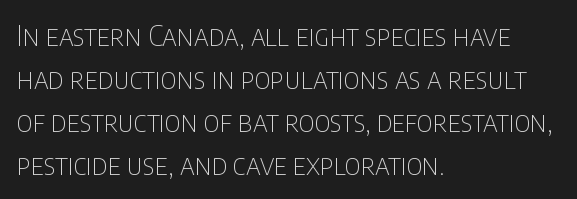
The image shows 28 px thin, condensed sans-serif type, upright; set left-aligned, normal line spacing (1.53x), normal letter spacing, not underlined; low stroke contrast and a large x-height.
